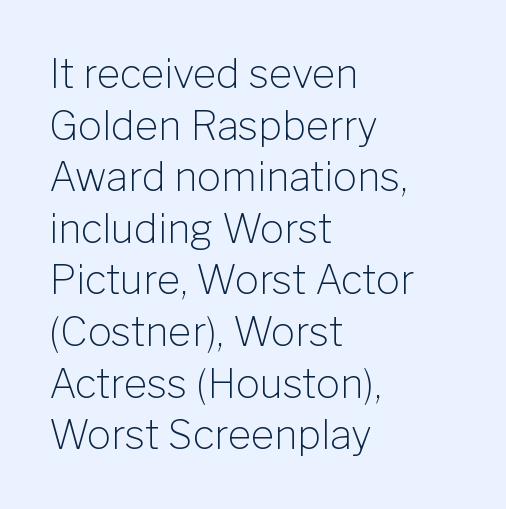
Regarding leading, the lines here are spaced in the standard way. Check the space under the baseline: it is left empty. Alignment: flush left. The text was rendered using a sans face with plain stroke endings.
